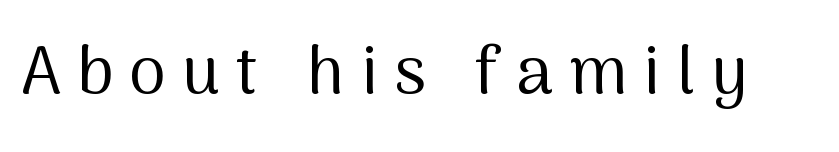
Q: Is the text bold? A: No.
Q: Is the text italic (slanted)? A: No, it is upright.
Q: Is the typeface a serif or a sans-serif typeface? A: Sans-serif.
Q: Is the text underlined? A: No.
Q: Is the spacing between letters normal or unusually wide? A: Unusually wide.
Q: Width (condensed, normal, or wide)? A: Normal.
Q: Stroke contrast? A: Medium.
Q: x-height? A: Medium.
Q: Monospaced? A: No.
